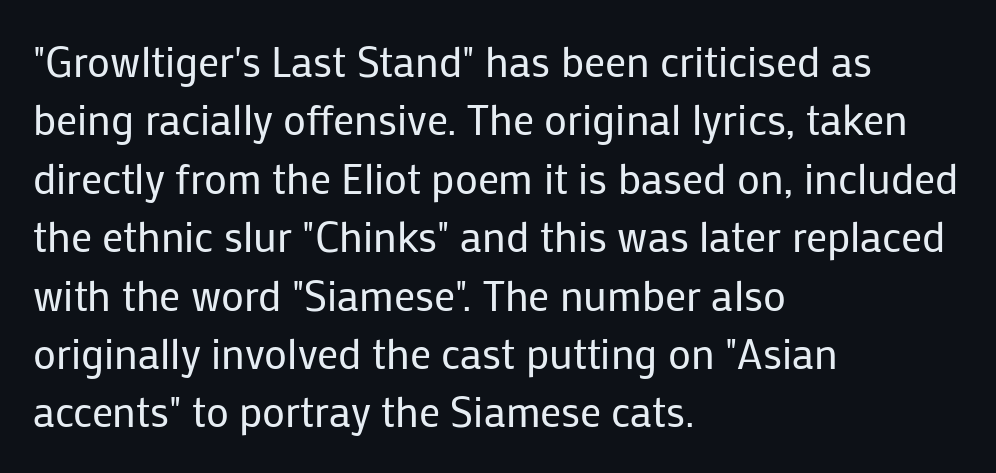
Q: Is the text bold? A: No.
Q: Is the text italic (slanted)? A: No, it is upright.
Q: Is the typeface a serif or a sans-serif typeface? A: Sans-serif.
Q: Is the text underlined? A: No.
Q: How is the paragraph aligned? A: Left-aligned.
Q: Is the spacing between letters normal or unusually wide? A: Normal.
Q: Is the spacing between lines tight, normal or loose? A: Normal.
Q: Width (condensed, normal, or wide)? A: Normal.
Q: Stroke contrast? A: Low.
Q: x-height? A: Medium.
Q: Monospaced? A: No.
